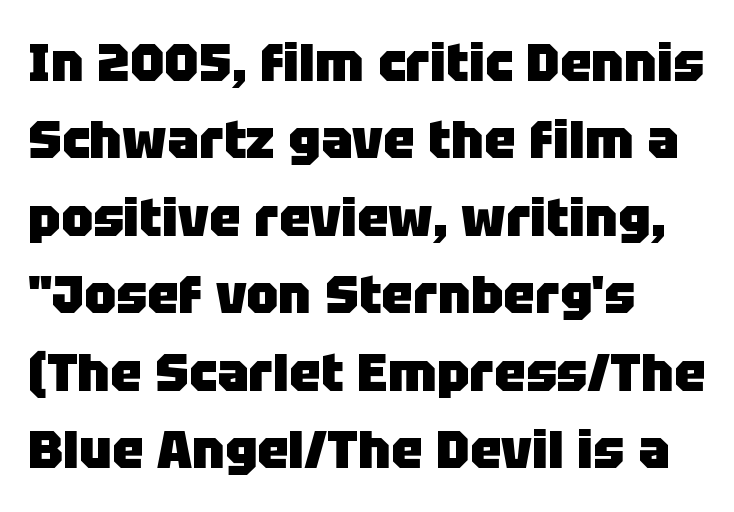
Normally led — the rows are evenly, conventionally spaced. Proportional: the letters do not fall into vertical columns. Any mark beneath the type? The region is blank. Observe the absence of serifs on each vertical stroke in this sample. The passage shown has conventional tracking throughout.
